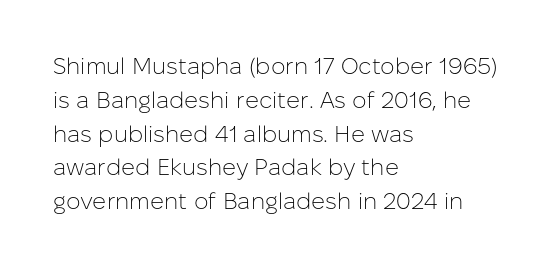
Just letters on the line, the space beneath them empty. Evenly set lines give the paragraph a standard silhouette. Heft: none added — not bold. Notice how the passage keeps a crisp vertical edge on the left only. No extra tracking has been applied to these lines. A roman cut, with each character standing at attention.
